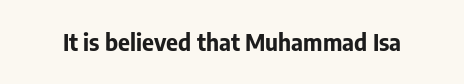
Notice how thick the strokes are: this is what a full bold looks like. In terms of letterspacing, this is plain default setting. The specimen omits any rule beneath the text block's lines. The lettering stays uniformly vertical, giving the passage a roman look.
